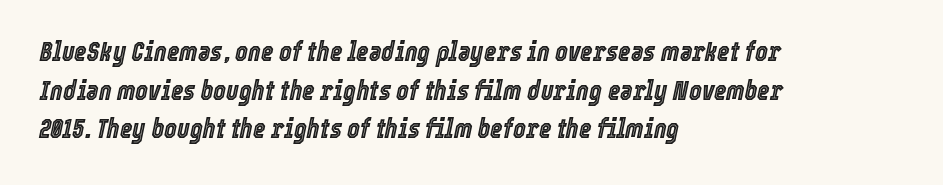
The image shows 27 px text type, italic (leaning right); set left-aligned, normal line spacing (1.43x), normal letter spacing, not underlined.
